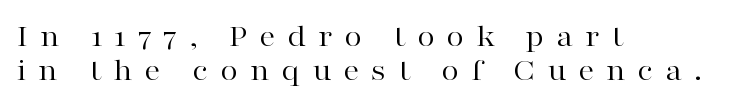
Q: Is the text bold? A: No.
Q: Is the text italic (slanted)? A: No, it is upright.
Q: Is the typeface a serif or a sans-serif typeface? A: Serif.
Q: Is the text underlined? A: No.
Q: How is the paragraph aligned? A: Left-aligned.
Q: Is the spacing between letters normal or unusually wide? A: Unusually wide.
Q: Is the spacing between lines tight, normal or loose? A: Tight.
Q: Width (condensed, normal, or wide)? A: Wide.
Q: Stroke contrast? A: High.
Q: x-height? A: Medium.
Q: Monospaced? A: No.
